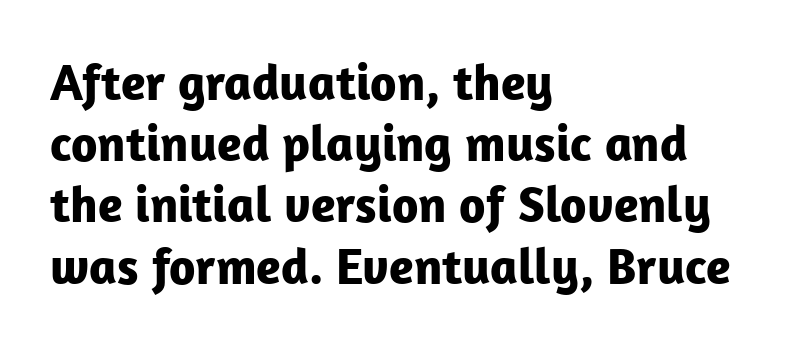
The image shows 51 px bold sans-serif type, upright; set left-aligned, line spacing 1.2x, normal letter spacing, not underlined; low stroke contrast and a medium x-height.
